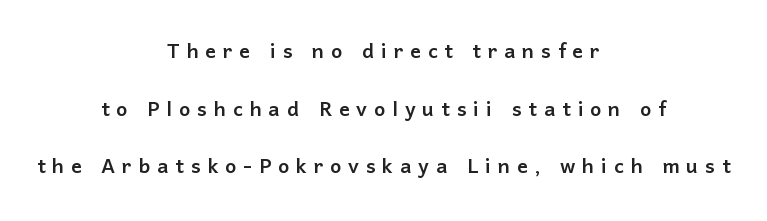
{"italic": "no", "underline": "no", "align": "center", "line_spacing": "loose", "line_spacing_ratio": 2.13, "letter_spacing": "wide", "letter_spacing_em": 0.25, "glyph_px": 27}
